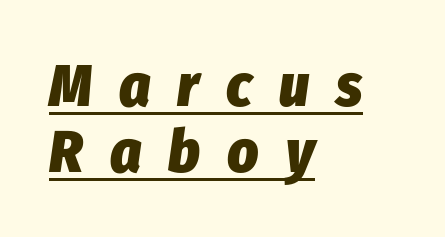
Q: Is the text bold? A: Yes.
Q: Is the text italic (slanted)? A: Yes, it leans right by about 8 degrees.
Q: Is the text underlined? A: Yes.
Q: How is the paragraph aligned? A: Left-aligned.
Q: Is the spacing between letters normal or unusually wide? A: Unusually wide.
Q: Is the spacing between lines tight, normal or loose? A: Tight.
Q: Width (condensed, normal, or wide)? A: Condensed.
Q: Stroke contrast? A: Low.
Q: x-height? A: Medium.
Q: Monospaced? A: No.
